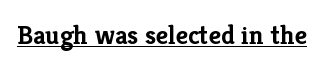
Q: Is the text bold? A: Yes.
Q: Is the text italic (slanted)? A: No, it is upright.
Q: Is the text underlined? A: Yes.
Q: Is the spacing between letters normal or unusually wide? A: Normal.
